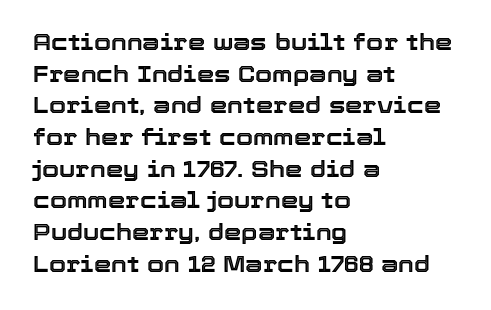
Ordinary non-slanted type is in use. Letter spacing: default. This sample is left-justified, so line endings fall wherever the words run out. Underline: absent. Successive baselines arrive at the customary interval.
